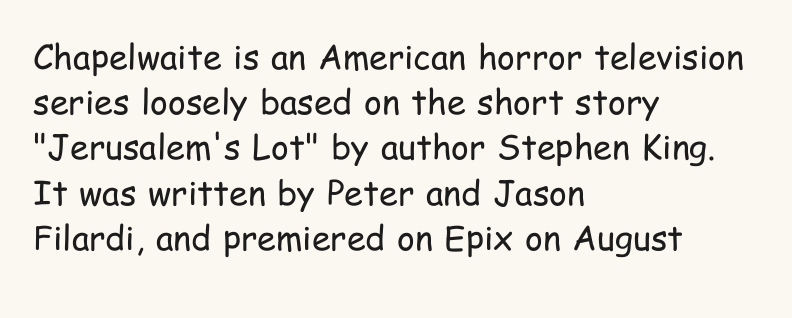
Q: Is the text bold? A: No.
Q: Is the text italic (slanted)? A: No, it is upright.
Q: Is the typeface a serif or a sans-serif typeface? A: Sans-serif.
Q: Is the text underlined? A: No.
Q: How is the paragraph aligned? A: Left-aligned.
Q: Is the spacing between letters normal or unusually wide? A: Normal.
Q: Is the spacing between lines tight, normal or loose? A: Normal.
Q: Width (condensed, normal, or wide)? A: Condensed.
Q: Stroke contrast? A: Low.
Q: x-height? A: Medium.
Q: Monospaced? A: No.
